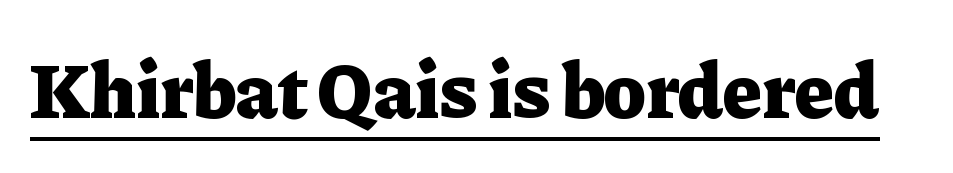
The image shows 79 px heavy serif type, upright; set normal letter spacing, underlined; low stroke contrast and a medium x-height.
